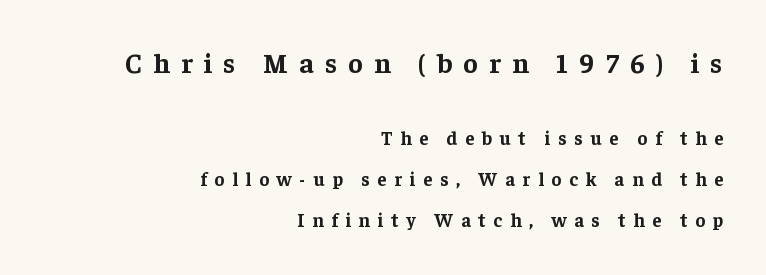
Q: Is the text bold? A: Yes.
Q: Is the text italic (slanted)? A: No, it is upright.
Q: Is the typeface a serif or a sans-serif typeface? A: Serif.
Q: Is the text underlined? A: No.
Q: How is the paragraph aligned? A: Right-aligned.
Q: Is the spacing between letters normal or unusually wide? A: Unusually wide.
Q: Is the spacing between lines tight, normal or loose? A: Loose.
Q: Which block of text is set in a larger size, the first (top) or the second (bottom)? A: The first (top) one.
Q: Width (condensed, normal, or wide)? A: Normal.
Q: Stroke contrast? A: Low.
Q: x-height? A: Medium.
Q: Monospaced? A: No.
